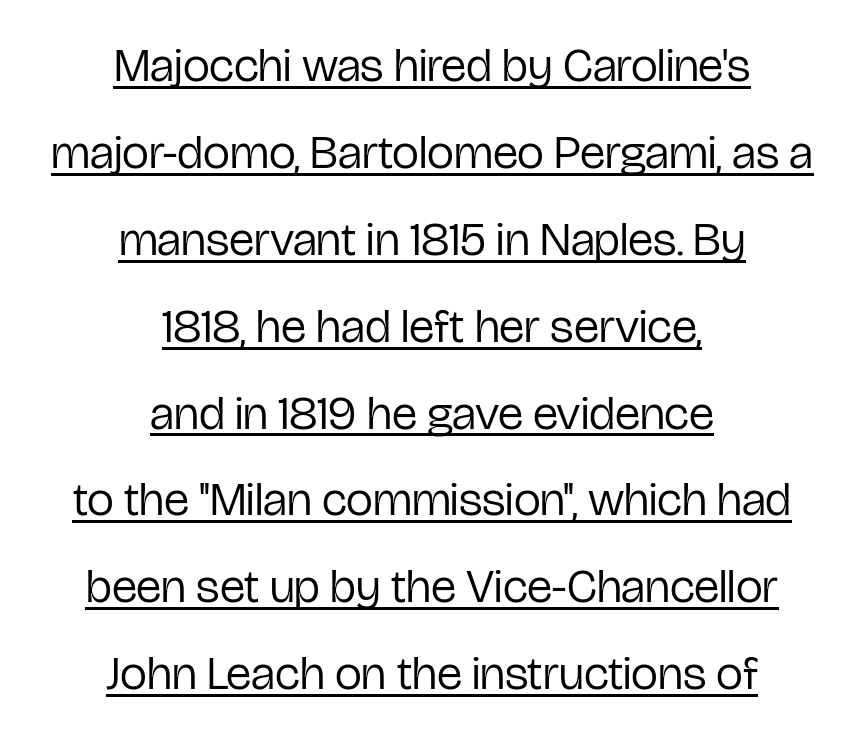
Typeset on center — no edge is straight. The typeface has the unassuming heft of standard copy or less. The lettering stays uniformly vertical, giving the passage a roman look. Character widths vary here, with narrow letters taking less room than wide ones. Regarding serifs, this sample does without them.
